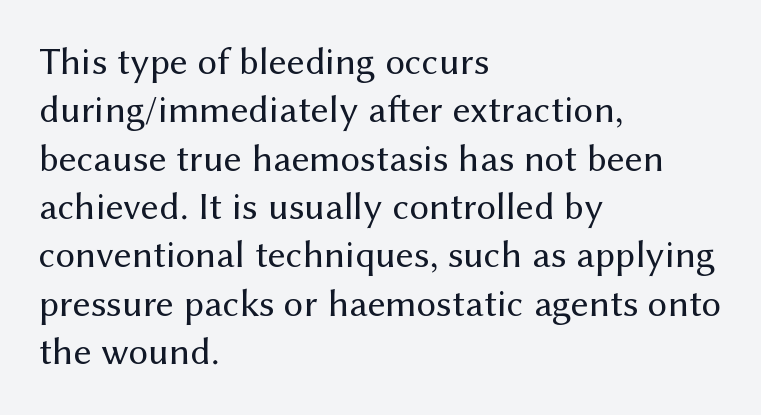
The image shows 39 px regular-weight sans-serif type, upright; set left-aligned, line spacing 1.24x, normal letter spacing, not underlined; medium stroke contrast and a medium x-height.
